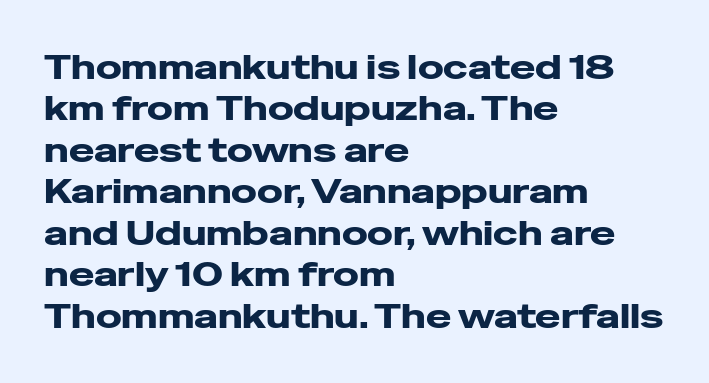
{"serif": "no", "italic": "no", "bold": "yes", "weight": "heavy", "width": "wide", "stroke_contrast": "low", "x_height": "medium", "monospaced": "no", "underline": "no", "align": "left", "line_spacing_ratio": 1.22, "letter_spacing": "normal", "letter_spacing_em": 0.0, "glyph_px": 34}
